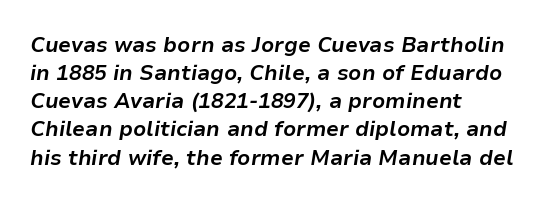
{"italic": "yes", "lean": "right", "slant_degrees": 9, "bold": "yes", "underline": "no", "align": "left", "line_spacing": "normal", "line_spacing_ratio": 1.34, "letter_spacing": "normal", "letter_spacing_em": 0.0, "glyph_px": 21}
